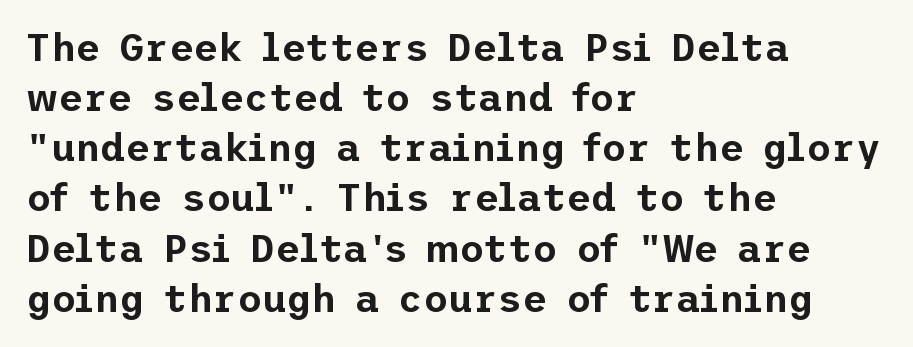
The image shows 38 px sans-serif type, upright; set left-aligned, normal line spacing (1.32x), normal letter spacing, not underlined; low stroke contrast and a medium x-height.
